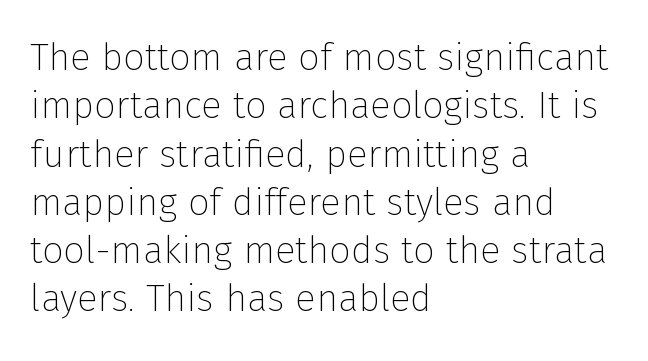
These lines sit exactly where default settings would place them. Which margin do the lines hug? The left one — the right edge is uneven. Each letter keeps its own natural width here, so spacing adapts to shape. Descenders are the only things crossing below the line. Weight class: somewhere from thin through regular. The letters sit at their default tracking, neither squeezed nor spread.
